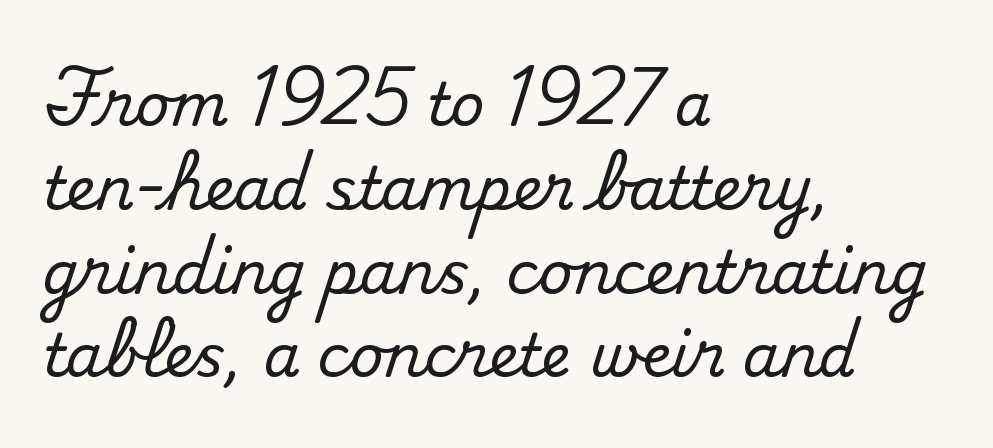
Nobody touched the tracking dial on this one. A typesetter would call this proportional, since set widths differ per character. Horizontal alignment here is leftward, the default for most running prose. Stroke terminals: seriffed.
